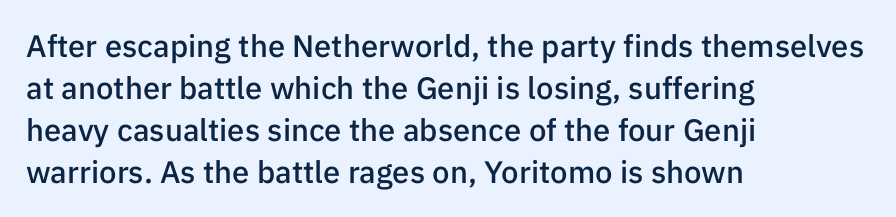
Q: Is the text bold? A: Semi-bold.
Q: Is the text italic (slanted)? A: No, it is upright.
Q: Is the typeface a serif or a sans-serif typeface? A: Sans-serif.
Q: Is the text underlined? A: No.
Q: How is the paragraph aligned? A: Left-aligned.
Q: Is the spacing between letters normal or unusually wide? A: Normal.
Q: Is the spacing between lines tight, normal or loose? A: Normal.
Q: Width (condensed, normal, or wide)? A: Normal.
Q: Stroke contrast? A: Low.
Q: x-height? A: Medium.
Q: Monospaced? A: No.
